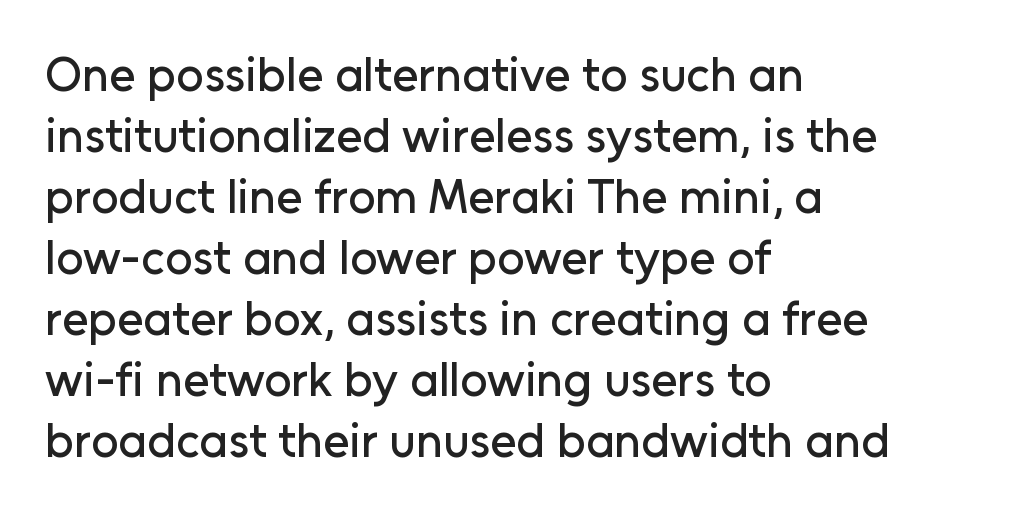
The image shows 48 px sans-serif type, upright; set left-aligned, normal line spacing (1.27x), normal letter spacing, not underlined; low stroke contrast and a medium x-height.
